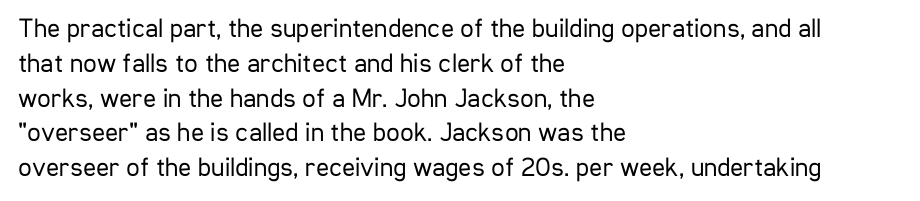
This sample keeps an unexceptional amount of space between lines. Characters remain perfectly vertical along every line. The gap between lines stays unmarked. Is this a heavy cut? Hardly; it is regular or lighter.
